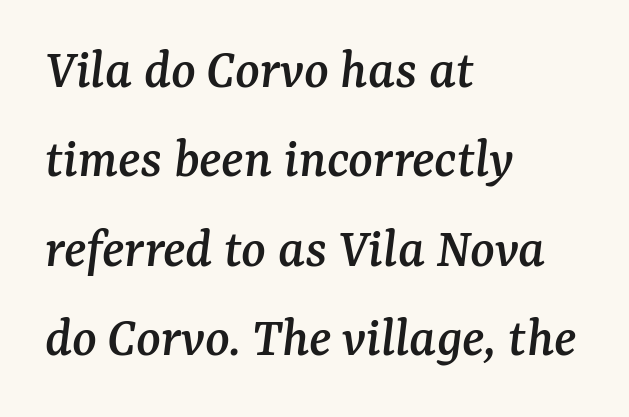
Q: Is the text italic (slanted)? A: Yes, it leans right by about 7 degrees.
Q: Is the typeface a serif or a sans-serif typeface? A: Serif.
Q: Is the text underlined? A: No.
Q: How is the paragraph aligned? A: Left-aligned.
Q: Is the spacing between letters normal or unusually wide? A: Normal.
Q: Is the spacing between lines tight, normal or loose? A: Normal.
Q: Width (condensed, normal, or wide)? A: Normal.
Q: Stroke contrast? A: Medium.
Q: x-height? A: Medium.
Q: Monospaced? A: No.
